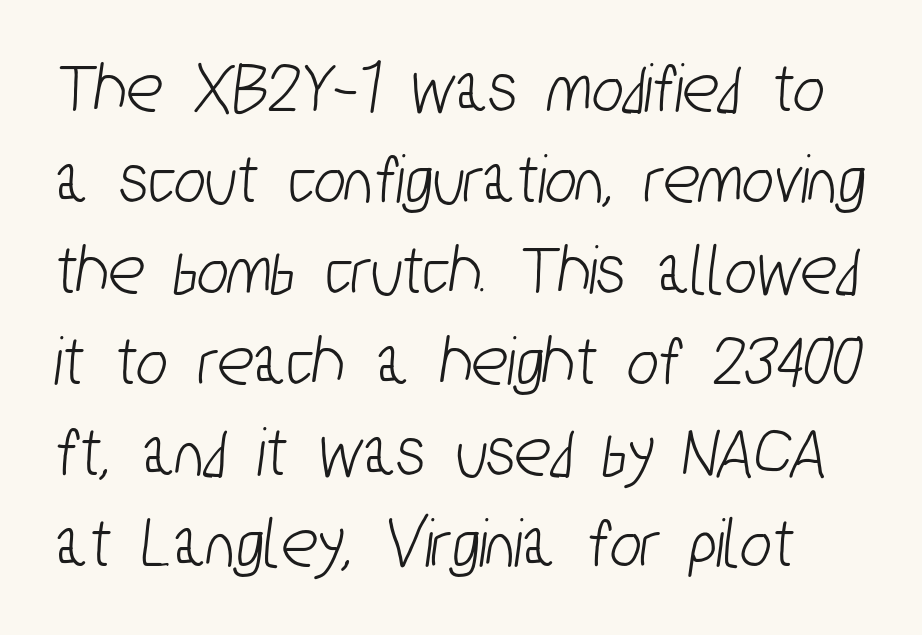
{"serif": "no", "width": "condensed", "stroke_contrast": "low", "x_height": "medium", "monospaced": "no", "underline": "no", "line_spacing_ratio": 1.23, "letter_spacing": "normal", "letter_spacing_em": 0.0, "glyph_px": 74}
